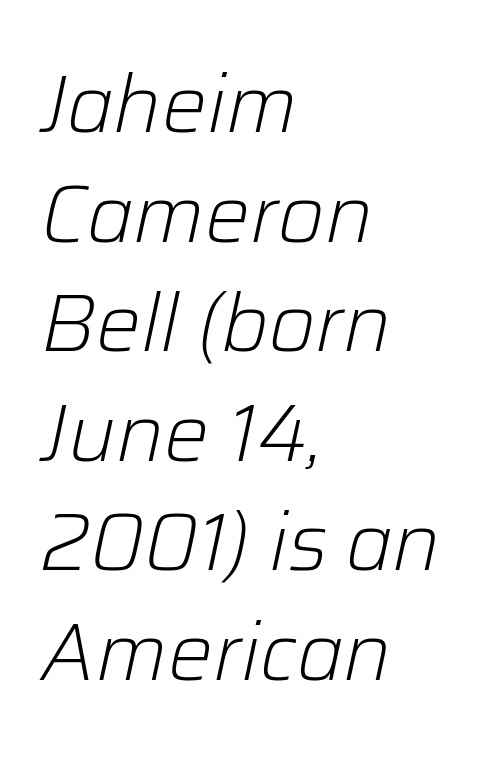
{"italic": "yes", "lean": "right", "slant_degrees": 12, "bold": "no", "weight": "light", "width": "normal", "stroke_contrast": "low", "x_height": "medium", "monospaced": "no", "underline": "no", "align": "left", "line_spacing": "normal", "line_spacing_ratio": 1.37, "letter_spacing": "normal", "letter_spacing_em": 0.0, "glyph_px": 80}
